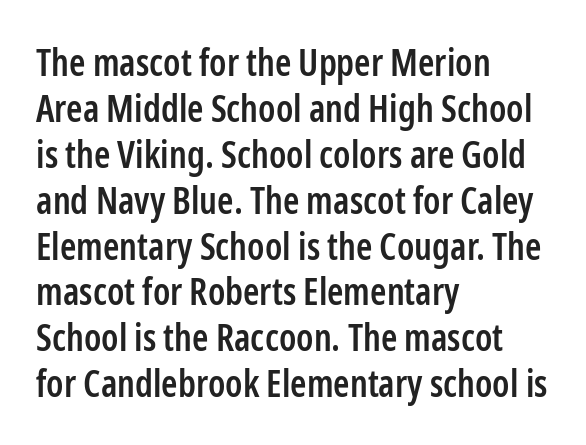
{"serif": "no", "italic": "no", "bold": "semi", "weight": "semibold", "width": "condensed", "stroke_contrast": "low", "x_height": "medium", "monospaced": "no", "underline": "no", "align": "left", "line_spacing_ratio": 1.24, "letter_spacing": "normal", "letter_spacing_em": 0.0, "glyph_px": 37}
